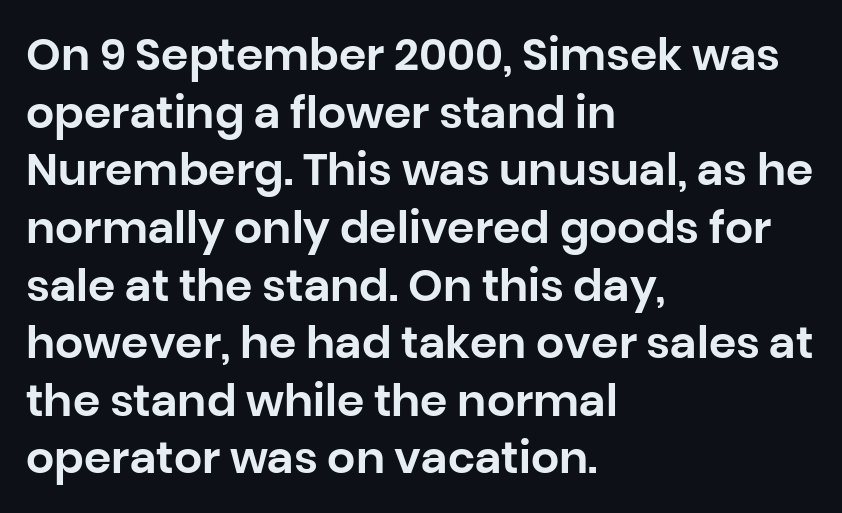
The image shows 44 px sans-serif type, upright; set left-aligned, normal line spacing (1.31x), normal letter spacing, not underlined; low stroke contrast and a large x-height.
